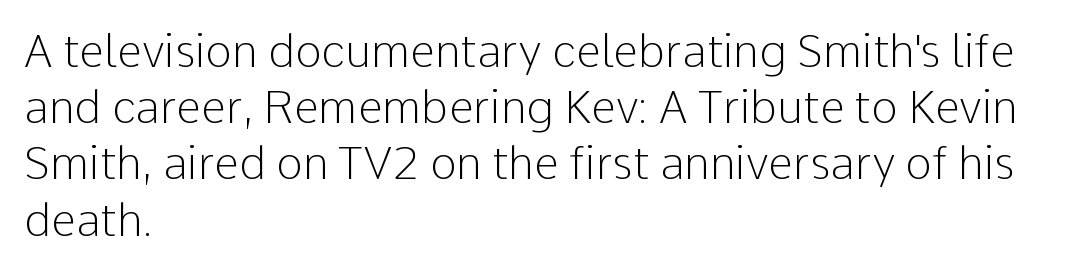
Q: Is the text bold? A: No.
Q: Is the text italic (slanted)? A: No, it is upright.
Q: Is the typeface a serif or a sans-serif typeface? A: Sans-serif.
Q: Is the text underlined? A: No.
Q: How is the paragraph aligned? A: Left-aligned.
Q: Is the spacing between letters normal or unusually wide? A: Normal.
Q: Is the spacing between lines tight, normal or loose? A: Normal.
Q: Width (condensed, normal, or wide)? A: Normal.
Q: Stroke contrast? A: Low.
Q: x-height? A: Medium.
Q: Monospaced? A: No.
